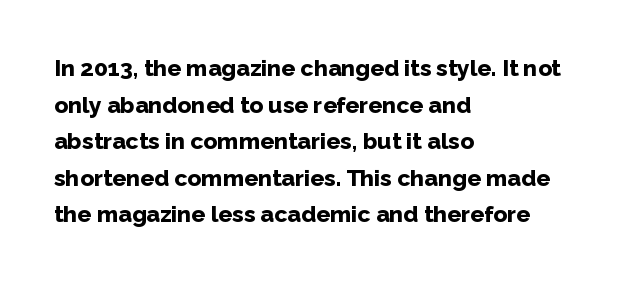
Q: Is the text bold? A: Yes.
Q: Is the text italic (slanted)? A: No, it is upright.
Q: Is the text underlined? A: No.
Q: How is the paragraph aligned? A: Left-aligned.
Q: Is the spacing between letters normal or unusually wide? A: Normal.
Q: Is the spacing between lines tight, normal or loose? A: Normal.
